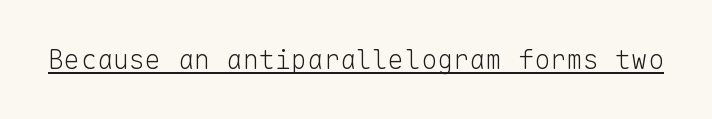
{"italic": "no", "bold": "no", "underline": "yes", "letter_spacing": "normal", "letter_spacing_em": 0.0, "glyph_px": 27}
